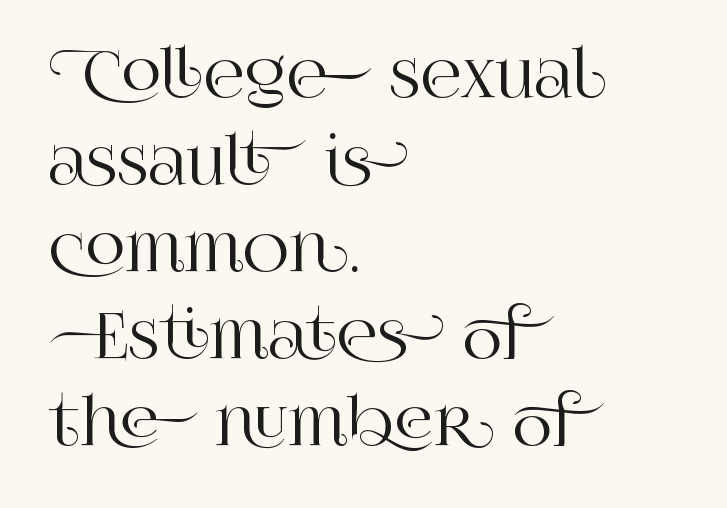
Q: Is the text italic (slanted)? A: No, it is upright.
Q: Is the typeface a serif or a sans-serif typeface? A: Serif.
Q: Is the text underlined? A: No.
Q: How is the paragraph aligned? A: Left-aligned.
Q: Is the spacing between letters normal or unusually wide? A: Normal.
Q: Is the spacing between lines tight, normal or loose? A: Normal.
Q: Width (condensed, normal, or wide)? A: Normal.
Q: Stroke contrast? A: High.
Q: x-height? A: Large.
Q: Monospaced? A: No.
